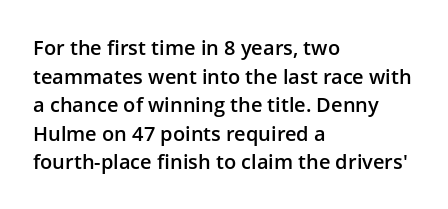
The type sits square on the baseline with zero lean. The lines are quadded left. Is the letter spacing exaggerated? No — it looks like the ordinary default. The designer left line spacing at the default. A bit beefed up — I'd call it semibold rather than bold. Underlining? Definitely not there.
